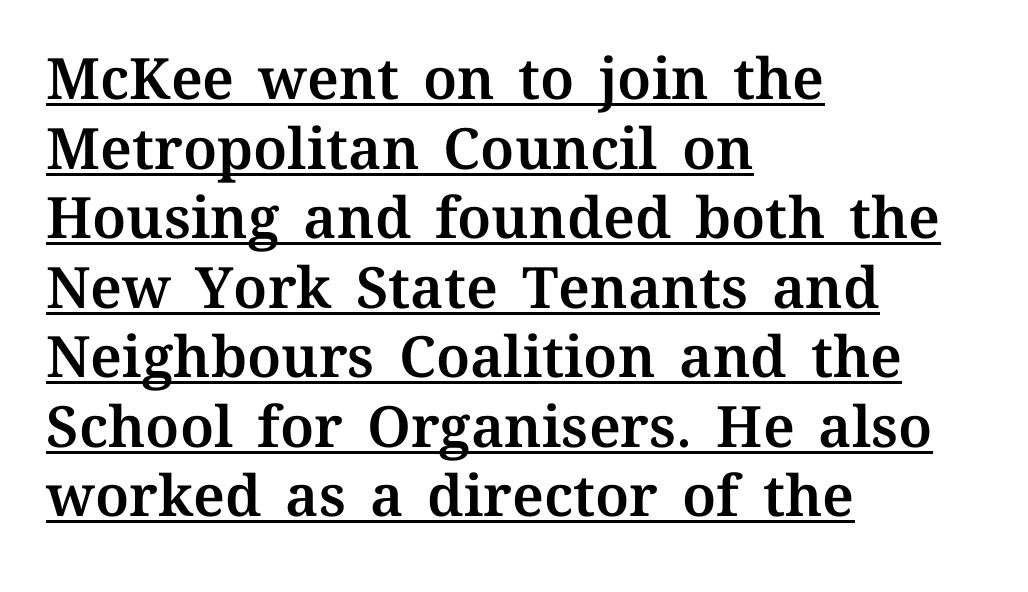
Q: Is the text italic (slanted)? A: No, it is upright.
Q: Is the text underlined? A: Yes.
Q: How is the paragraph aligned? A: Left-aligned.
Q: Is the spacing between letters normal or unusually wide? A: Normal.
Q: Width (condensed, normal, or wide)? A: Normal.
Q: Stroke contrast? A: Medium.
Q: x-height? A: Medium.
Q: Monospaced? A: No.
